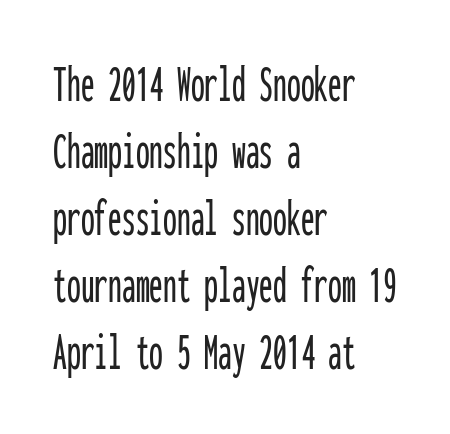
{"serif": "no", "italic": "no", "width": "condensed", "stroke_contrast": "low", "x_height": "medium", "monospaced": "yes", "underline": "no", "align": "left", "line_spacing_ratio": 1.22, "letter_spacing": "normal", "letter_spacing_em": 0.0, "glyph_px": 55}
